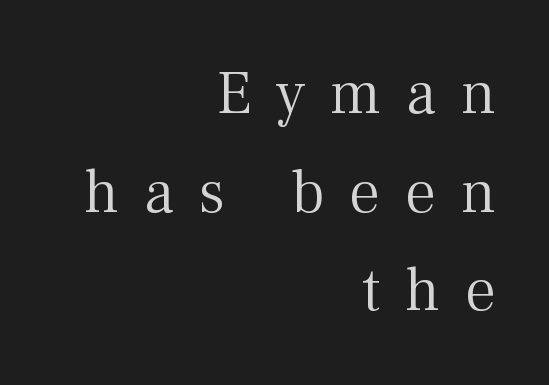
{"serif": "yes", "italic": "no", "bold": "no", "weight": "light", "width": "normal", "stroke_contrast": "medium", "x_height": "medium", "monospaced": "no", "underline": "no", "align": "right", "line_spacing": "normal", "line_spacing_ratio": 1.59, "letter_spacing": "wide", "letter_spacing_em": 0.4, "glyph_px": 62}
